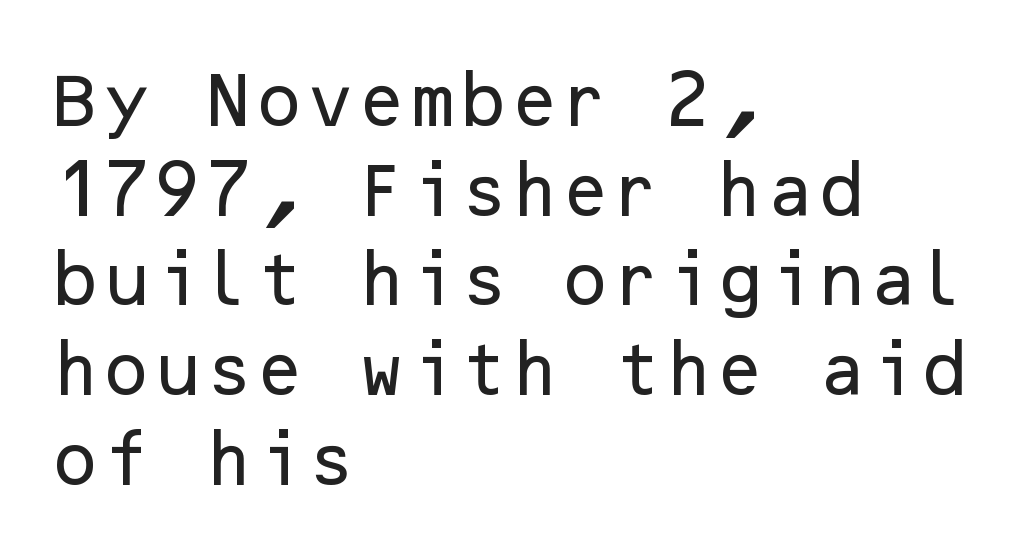
The image shows 59 px sans-serif type, upright; set left-aligned, normal line spacing (1.52x), normal letter spacing, not underlined; low stroke contrast and a medium x-height.
